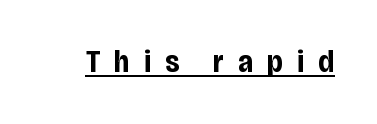
The image shows 31 px bold, condensed sans-serif type, upright; set unusually wide letter spacing (+0.46 em), underlined; low stroke contrast and a large x-height.
